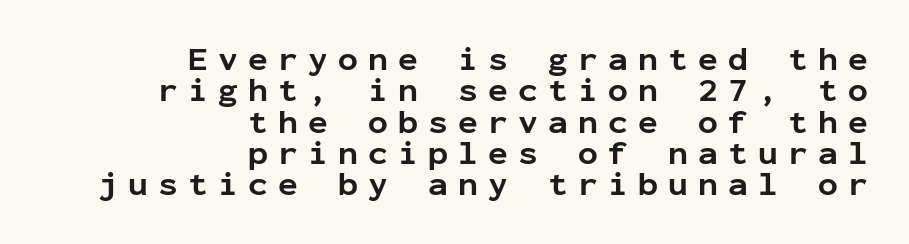
Q: Is the text bold? A: Yes.
Q: Is the text italic (slanted)? A: No, it is upright.
Q: Is the typeface a serif or a sans-serif typeface? A: Sans-serif.
Q: Is the text underlined? A: No.
Q: How is the paragraph aligned? A: Right-aligned.
Q: Is the spacing between letters normal or unusually wide? A: Unusually wide.
Q: Is the spacing between lines tight, normal or loose? A: Tight.
Q: Width (condensed, normal, or wide)? A: Normal.
Q: Stroke contrast? A: Low.
Q: x-height? A: Medium.
Q: Monospaced? A: Yes.
